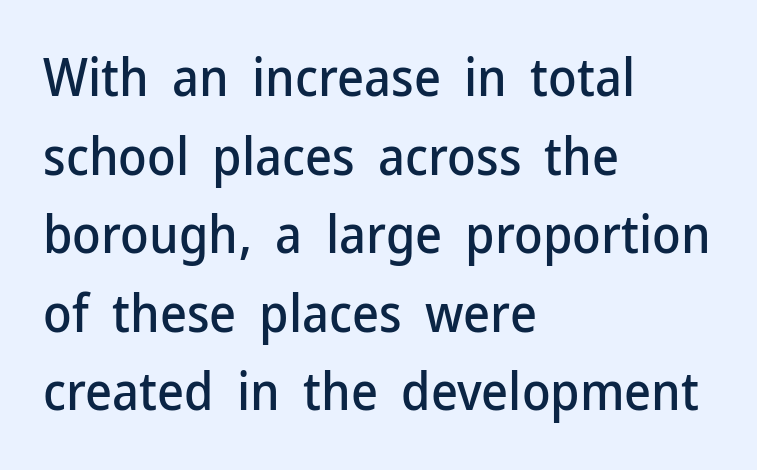
{"serif": "no", "italic": "no", "width": "normal", "stroke_contrast": "low", "x_height": "medium", "monospaced": "no", "underline": "no", "align": "left", "line_spacing": "normal", "line_spacing_ratio": 1.51, "letter_spacing": "normal", "letter_spacing_em": 0.0, "glyph_px": 52}
